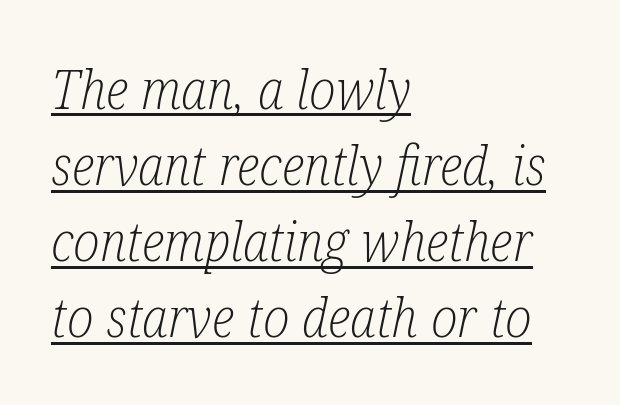
Vertical stems look standard width or narrower in stroke. Casual observation: everything's shoved over to the left. Looks like someone drew a line under every word here. The designer left line spacing at the default. When letters slant like this, we call the style italic. Proportional: the letters do not fall into vertical columns.
